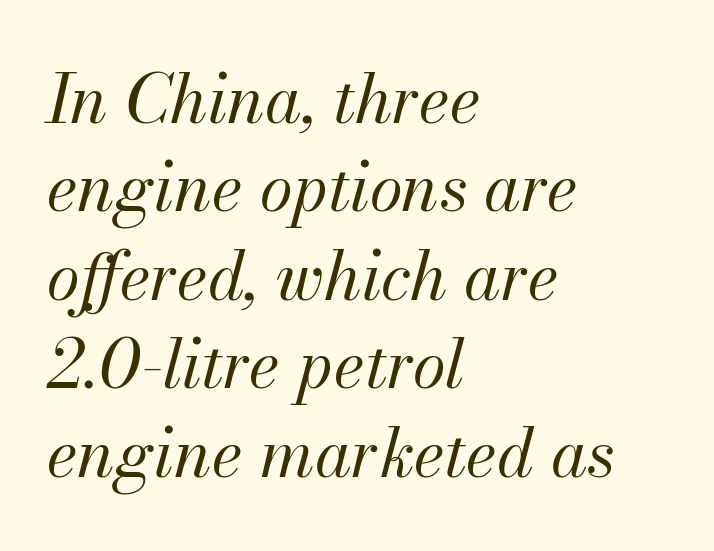
The image shows 67 px regular-weight type, italic (leaning right); set left-aligned, normal line spacing (1.32x), normal letter spacing, not underlined; medium stroke contrast and a small x-height.
